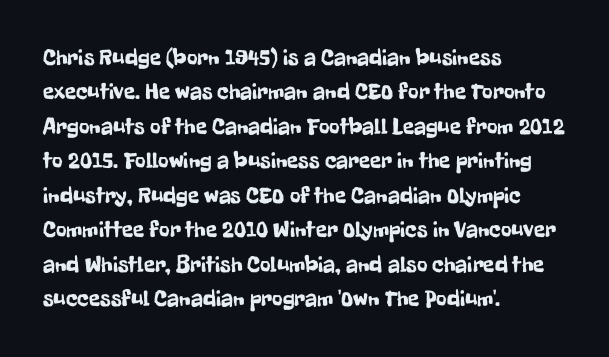
{"italic": "no", "underline": "no", "align": "left", "line_spacing": "normal", "line_spacing_ratio": 1.5, "letter_spacing": "normal", "letter_spacing_em": 0.0, "glyph_px": 23}
